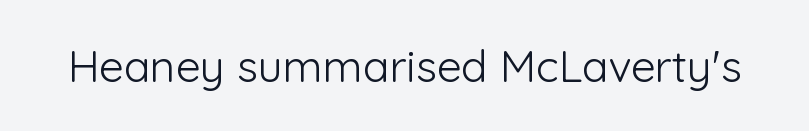
The image shows 44 px light sans-serif type, upright; set normal letter spacing, not underlined; low stroke contrast and a medium x-height.
